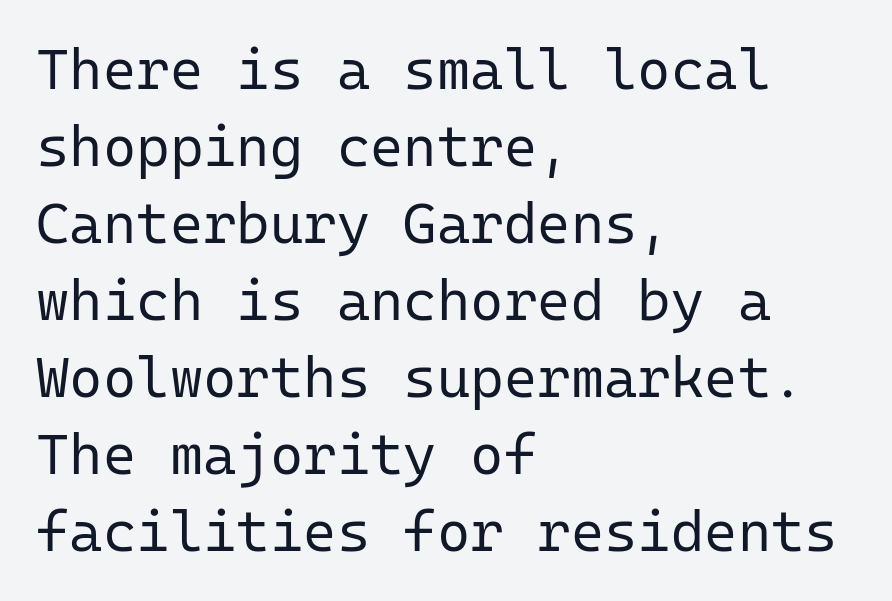
The image shows 57 px regular-weight sans-serif type, upright, monospaced; set left-aligned, normal line spacing (1.35x), normal letter spacing, not underlined; low stroke contrast and a medium x-height.
